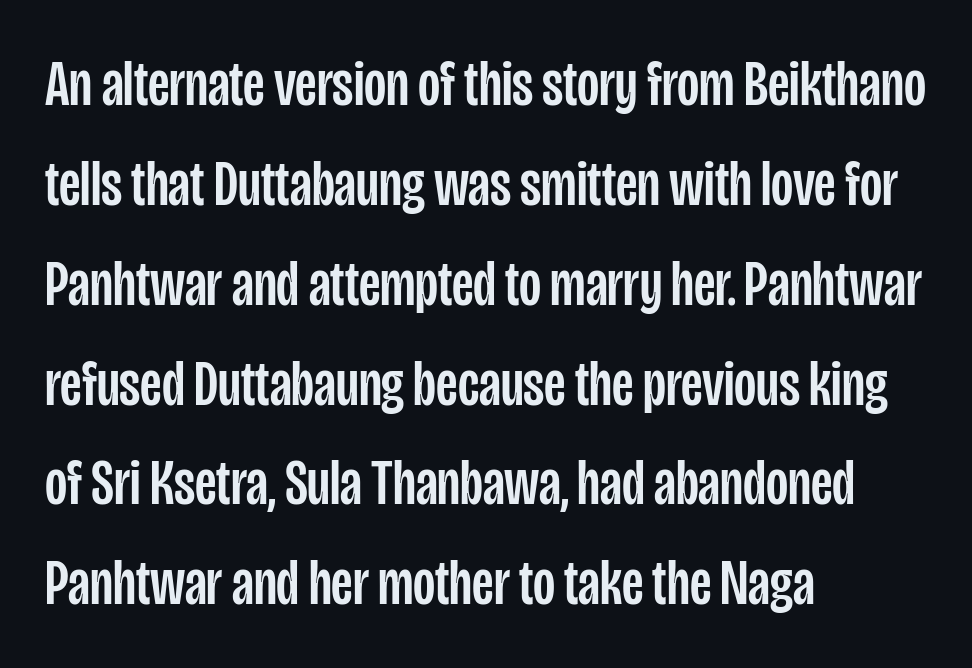
{"serif": "no", "italic": "no", "width": "condensed", "stroke_contrast": "low", "x_height": "large", "monospaced": "no", "underline": "no", "align": "left", "line_spacing": "normal", "line_spacing_ratio": 1.56, "letter_spacing": "normal", "letter_spacing_em": 0.0, "glyph_px": 64}
